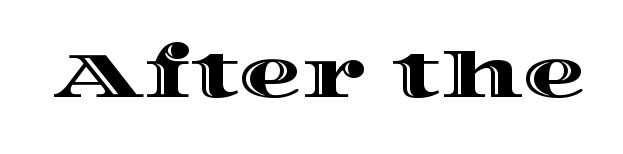
Q: Is the text italic (slanted)? A: No, it is upright.
Q: Is the text underlined? A: No.
Q: Is the spacing between letters normal or unusually wide? A: Normal.
Q: Width (condensed, normal, or wide)? A: Wide.
Q: x-height? A: Large.
Q: Monospaced? A: No.
